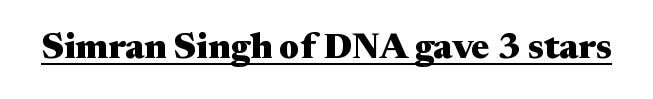
The typography opts for an upright posture over an oblique one. The face used here is seriffed, in the tradition of book romans. A dark, heavy texture on the line: the type is bold. The gaps between neighbouring characters are ordinary and unremarkable. Character widths vary here, with narrow letters taking less room than wide ones.
